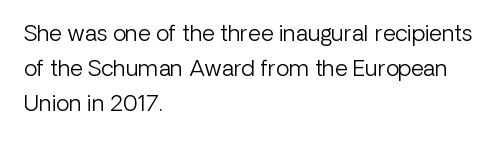
Q: Is the text bold? A: No.
Q: Is the text italic (slanted)? A: No, it is upright.
Q: Is the text underlined? A: No.
Q: How is the paragraph aligned? A: Left-aligned.
Q: Is the spacing between letters normal or unusually wide? A: Normal.
Q: Is the spacing between lines tight, normal or loose? A: Normal.
